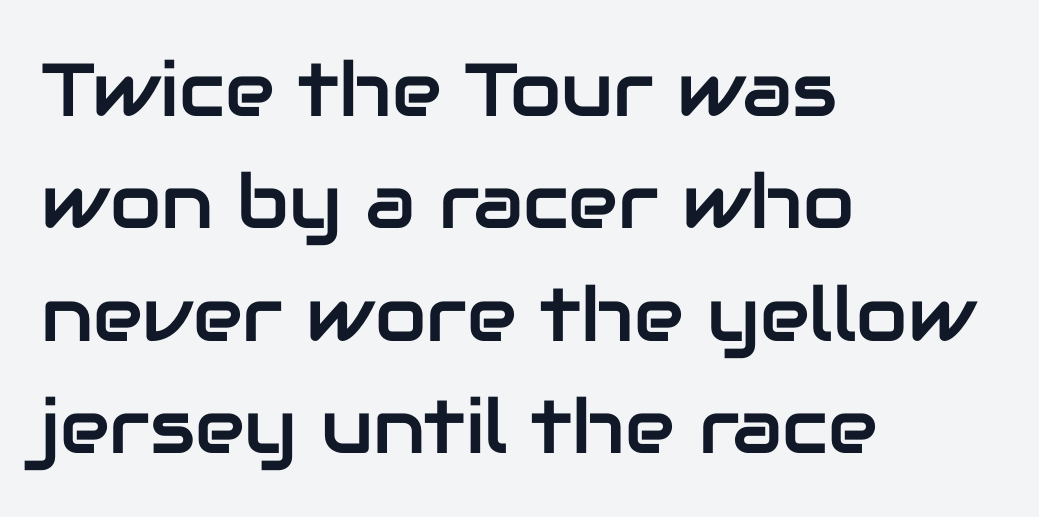
Q: Is the text italic (slanted)? A: No, it is upright.
Q: Is the typeface a serif or a sans-serif typeface? A: Sans-serif.
Q: Is the text underlined? A: No.
Q: How is the paragraph aligned? A: Left-aligned.
Q: Is the spacing between letters normal or unusually wide? A: Normal.
Q: Is the spacing between lines tight, normal or loose? A: Normal.
Q: Width (condensed, normal, or wide)? A: Normal.
Q: Stroke contrast? A: Low.
Q: x-height? A: Medium.
Q: Monospaced? A: No.
